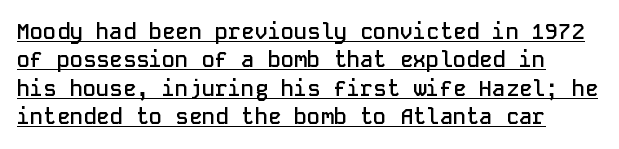
The image shows 22 px text type, upright; set normal line spacing (1.29x), normal letter spacing, underlined.
